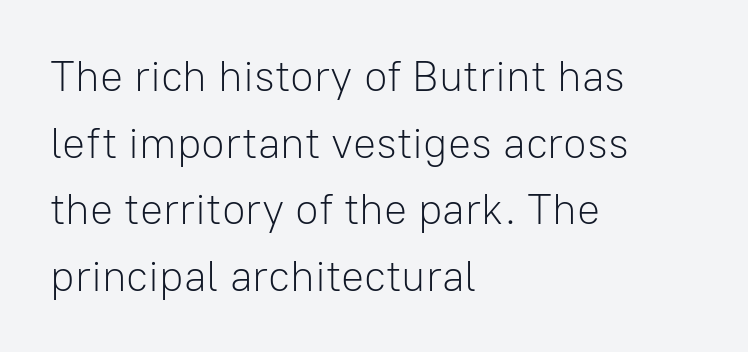
{"serif": "no", "italic": "no", "bold": "no", "weight": "light", "width": "normal", "stroke_contrast": "low", "x_height": "medium", "monospaced": "no", "underline": "no", "align": "left", "line_spacing": "normal", "line_spacing_ratio": 1.55, "letter_spacing": "normal", "letter_spacing_em": 0.0, "glyph_px": 43}
